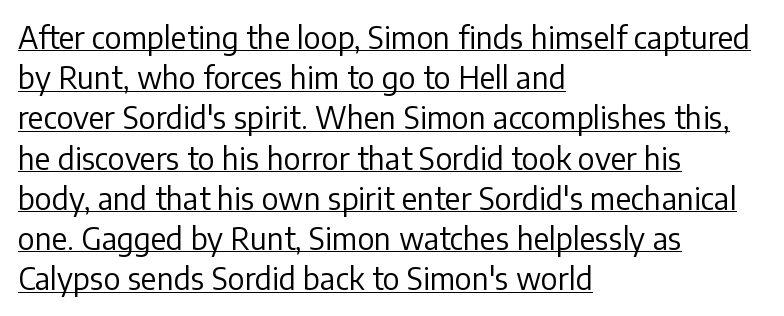
The letters sit at their default tracking, neither squeezed nor spread. The strokes are not fattened; the text isn't bold. Character widths vary here, with narrow letters taking less room than wide ones. What kind of face is this? One without serifs — a sans. Underlining? Definitely there. Regarding leading, the lines here are spaced in the standard way.
